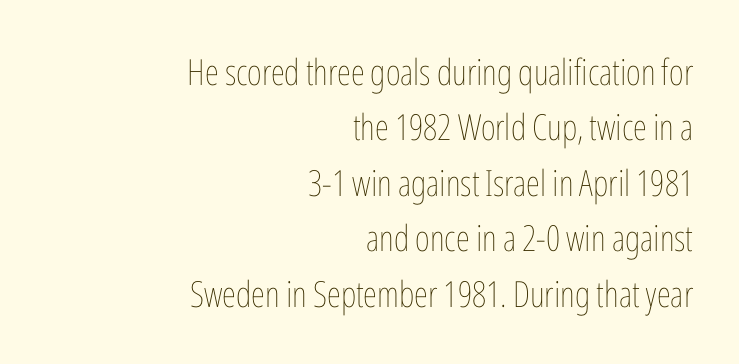
The image shows 36 px thin, condensed type, upright; set right-aligned, normal line spacing (1.54x), normal letter spacing, not underlined; low stroke contrast and a medium x-height.
